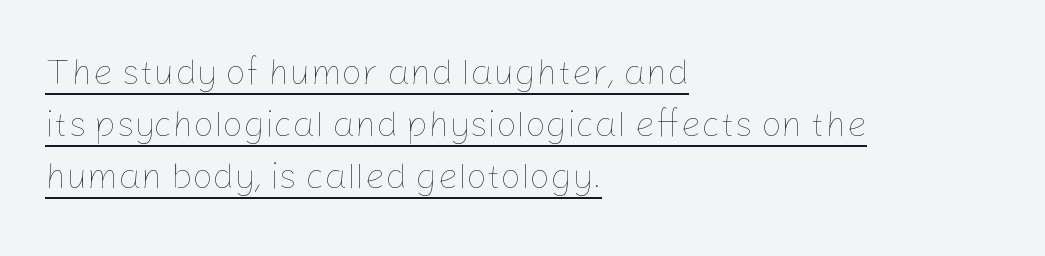
Q: Is the text bold? A: No.
Q: Is the text italic (slanted)? A: No, it is upright.
Q: Is the text underlined? A: Yes.
Q: How is the paragraph aligned? A: Left-aligned.
Q: Is the spacing between letters normal or unusually wide? A: Normal.
Q: Is the spacing between lines tight, normal or loose? A: Normal.
Q: Width (condensed, normal, or wide)? A: Normal.
Q: Stroke contrast? A: Low.
Q: x-height? A: Medium.
Q: Monospaced? A: No.
